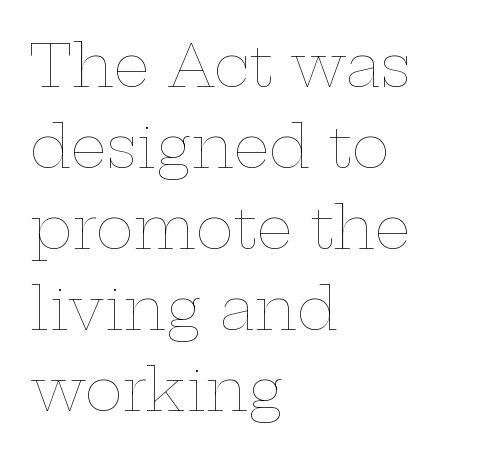
Rows of type keep a routine distance in the vertical direction. Stems and bowls with no extra thickness — not bold. Observe the ordinary spacing: letters are neighbours, not strangers. The rag falls on the right side of this text block. You could not count columns in this text — the font is proportionally spaced.
